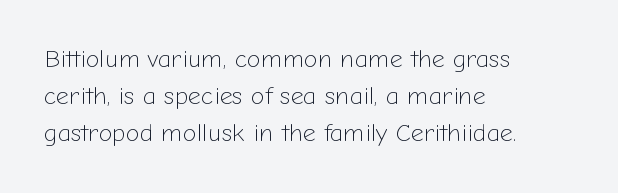
Each new line begins a customary step beneath the previous one. In CSS terms this would be text-align: left. Every character sits straight up, as roman type does. Inter-character spacing is left at the font's built-in metrics.
